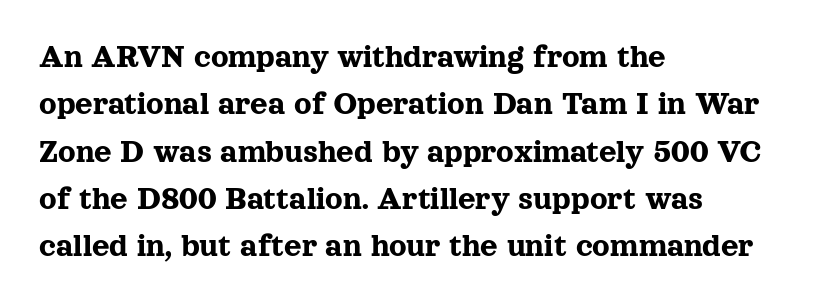
The vertical gap from one line to the next is medium. This is the regular roman posture of the typeface. Does extra space separate the letters? No, they use regular spacing. Is this a fixed-width face? No — the glyphs have proportional, varying widths. The characters display serif detailing at their extremities.
